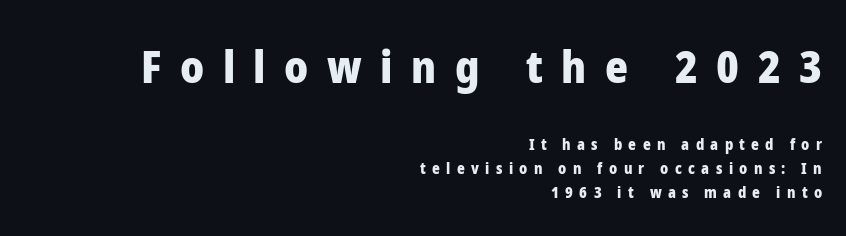
{"serif": "no", "italic": "no", "bold": "yes", "weight": "heavy", "width": "normal", "stroke_contrast": "low", "x_height": "medium", "monospaced": "no", "underline": "no", "align": "right", "line_spacing": "normal", "line_spacing_ratio": 1.61, "letter_spacing": "wide", "letter_spacing_em": 0.42, "larger_block": "first", "size_ratio": 2.93, "glyph_px": 44}
